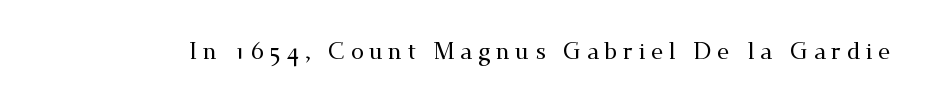
The image shows 23 px text type, upright; set unusually wide letter spacing (+0.24 em), not underlined.
